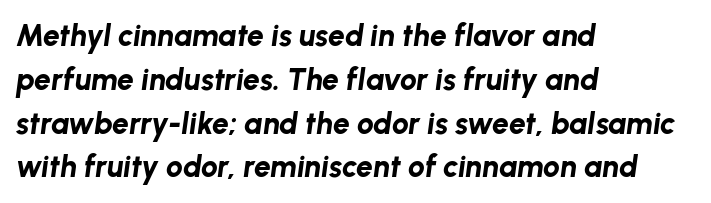
{"italic": "yes", "lean": "right", "slant_degrees": 8, "bold": "yes", "weight": "bold", "width": "normal", "stroke_contrast": "low", "x_height": "medium", "monospaced": "no", "underline": "no", "align": "left", "line_spacing": "normal", "line_spacing_ratio": 1.46, "letter_spacing": "normal", "letter_spacing_em": 0.0, "glyph_px": 30}
